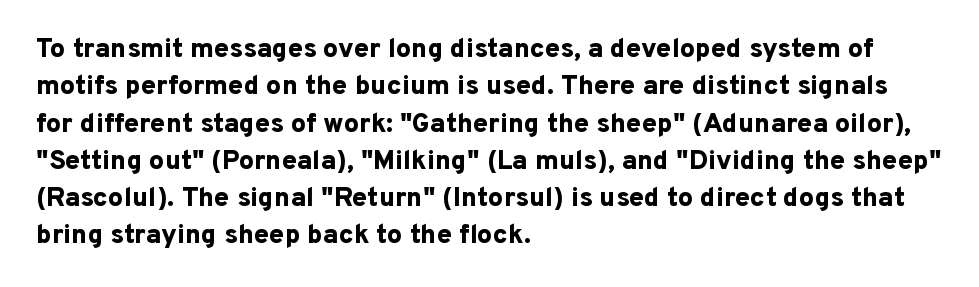
Q: Is the text bold? A: Yes.
Q: Is the text italic (slanted)? A: No, it is upright.
Q: Is the text underlined? A: No.
Q: How is the paragraph aligned? A: Left-aligned.
Q: Is the spacing between letters normal or unusually wide? A: Normal.
Q: Is the spacing between lines tight, normal or loose? A: Normal.
